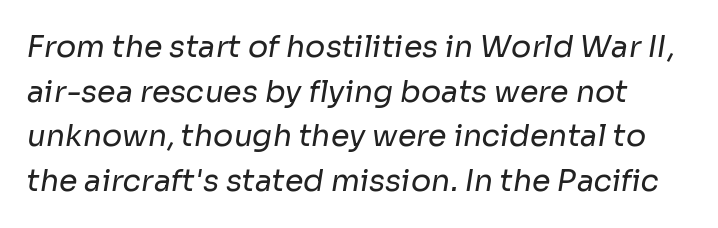
{"serif": "no", "bold": "no", "weight": "regular", "width": "normal", "stroke_contrast": "low", "x_height": "medium", "monospaced": "no", "underline": "no", "line_spacing": "normal", "line_spacing_ratio": 1.49, "letter_spacing": "normal", "letter_spacing_em": 0.0, "glyph_px": 30}
